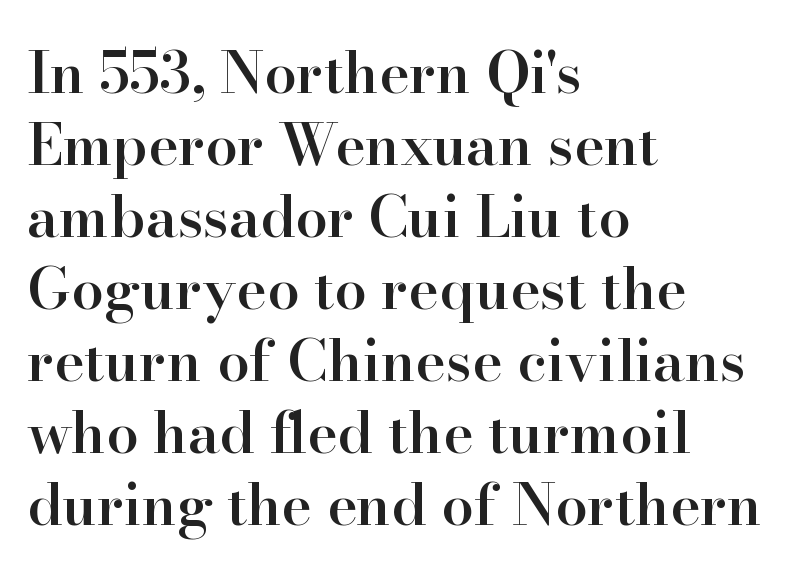
{"serif": "yes", "italic": "no", "bold": "semi", "weight": "semibold", "width": "normal", "stroke_contrast": "high", "x_height": "small", "monospaced": "no", "underline": "no", "align": "left", "line_spacing_ratio": 1.24, "letter_spacing": "normal", "letter_spacing_em": 0.0, "glyph_px": 58}
